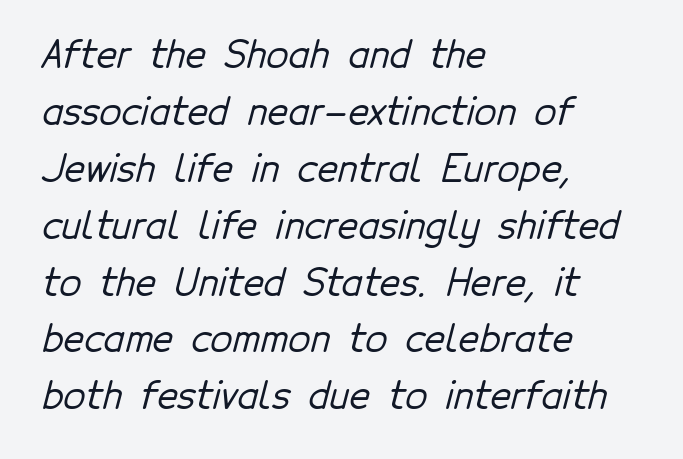
How are the letters spaced? Ordinarily, with no added tracking. The zone under the glyphs is completely vacant. Regular leading. One-word summary of the alignment: left.
